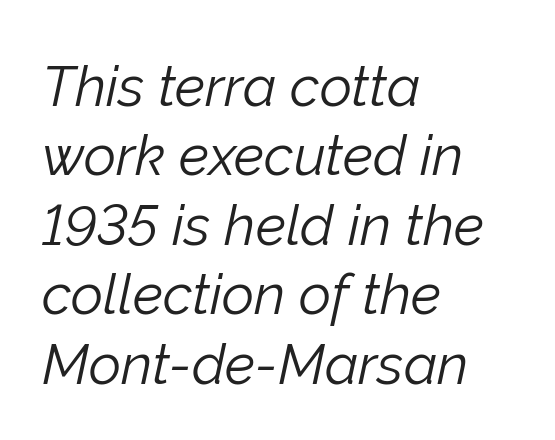
The image shows 56 px light type, italic (leaning right); set left-aligned, line spacing 1.24x, normal letter spacing, not underlined; low stroke contrast and a medium x-height.
